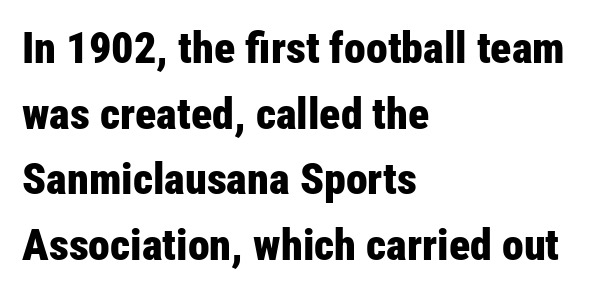
The image shows 44 px bold, condensed sans-serif type, upright; set left-aligned, normal line spacing (1.49x), normal letter spacing, not underlined; low stroke contrast and a medium x-height.
